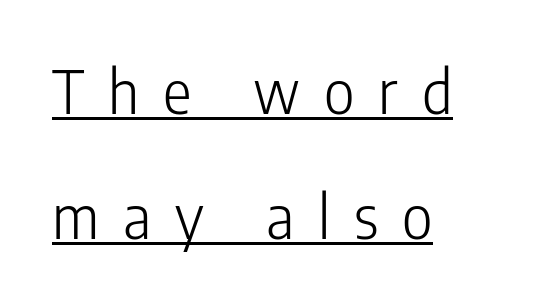
Q: Is the text bold? A: No.
Q: Is the text italic (slanted)? A: No, it is upright.
Q: Is the typeface a serif or a sans-serif typeface? A: Sans-serif.
Q: Is the text underlined? A: Yes.
Q: How is the paragraph aligned? A: Left-aligned.
Q: Is the spacing between letters normal or unusually wide? A: Unusually wide.
Q: Is the spacing between lines tight, normal or loose? A: Loose.
Q: Width (condensed, normal, or wide)? A: Condensed.
Q: Stroke contrast? A: Low.
Q: x-height? A: Medium.
Q: Monospaced? A: No.
